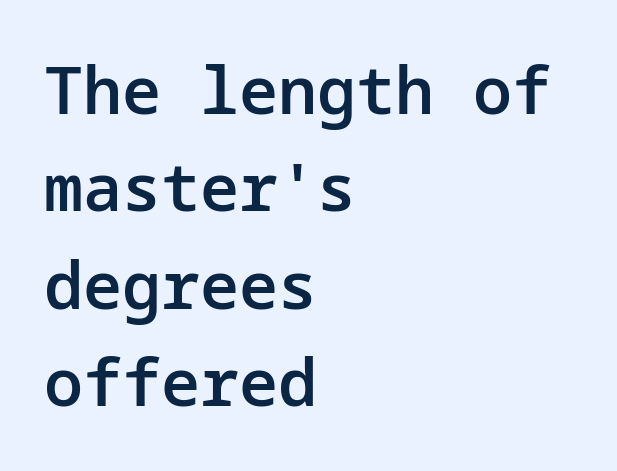
The image shows 65 px semibold sans-serif type, upright; set left-aligned, normal line spacing (1.5x), normal letter spacing, not underlined; low stroke contrast and a medium x-height.
